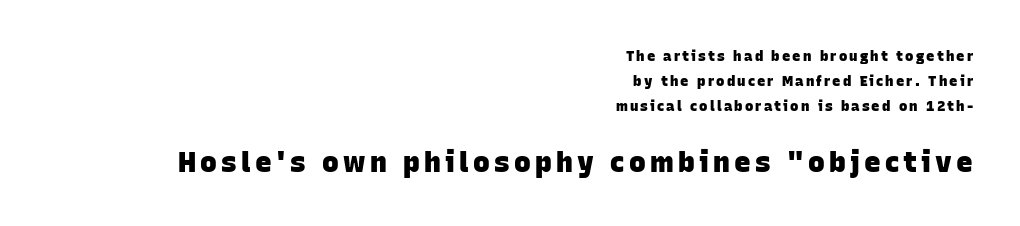
The image shows 28 px heavy sans-serif type; set right-aligned, line spacing 1.8x, not underlined; the second (bottom) block is 2.0x larger; low stroke contrast and a large x-height.
